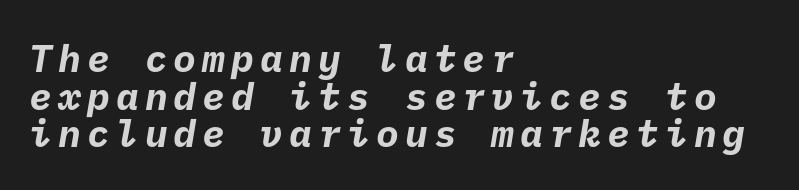
In CSS terms this would be text-align: left. Vertically, the passage feels compressed, each row crowding the next. Look at the bottom of the vertical strokes: they stop flat, with no serifs. Emphasis by weight is at full strength: bold. The zone under the glyphs is completely vacant.
